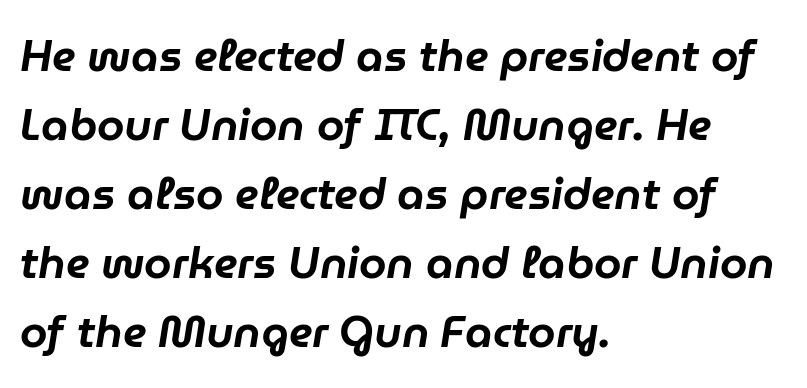
Q: Is the text italic (slanted)? A: Yes, it leans right by about 9 degrees.
Q: Is the text underlined? A: No.
Q: How is the paragraph aligned? A: Left-aligned.
Q: Is the spacing between letters normal or unusually wide? A: Normal.
Q: Is the spacing between lines tight, normal or loose? A: Normal.
Q: Width (condensed, normal, or wide)? A: Normal.
Q: Stroke contrast? A: Low.
Q: x-height? A: Medium.
Q: Monospaced? A: No.
